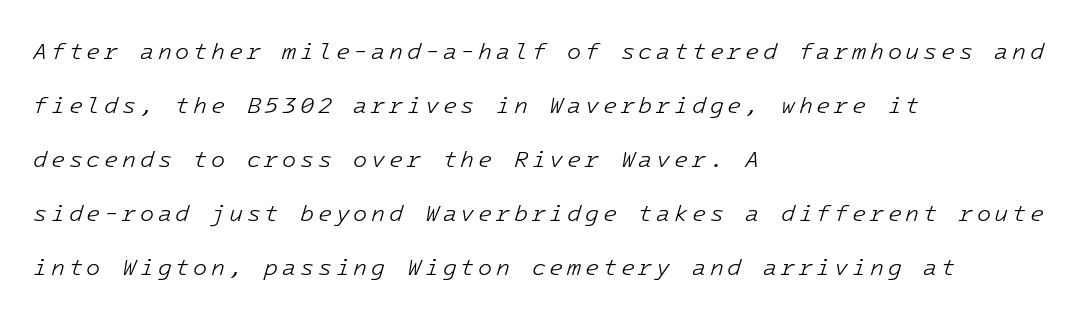
The image shows 23 px text type, italic (leaning right); set left-aligned, loose line spacing (2.35x), not underlined.
